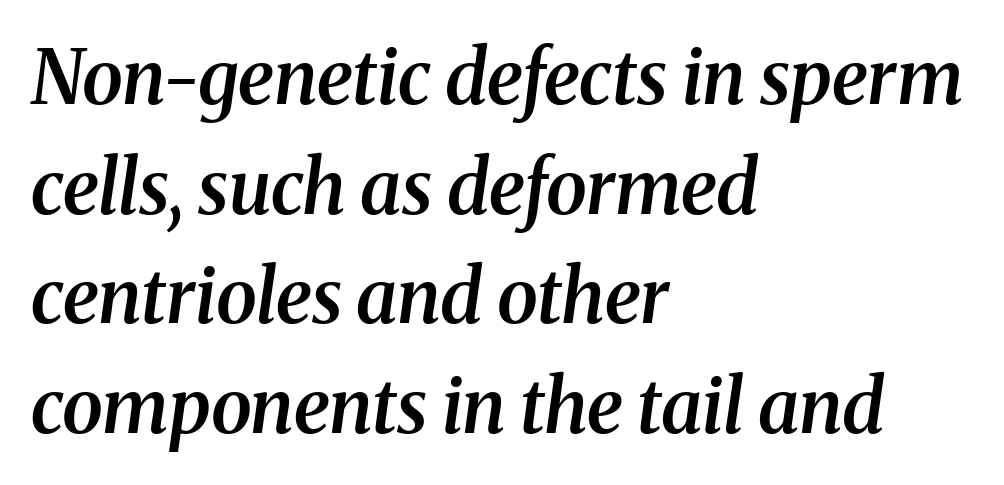
Honestly, the letter spacing is just normal — you wouldn't notice it. Check where the strokes stop: tiny serifs finish them off. The leading is moderate, giving the passage an even texture. Compared with a centered layout, this one pins lines to the left instead. How heavy is the stroke? Medium-heavy — a semibold, shy of bold. The passage shown is typed in a proportional face where columns would drift.
